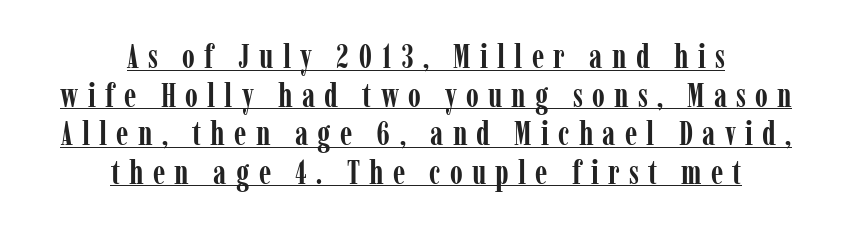
{"serif": "yes", "italic": "no", "bold": "yes", "weight": "semibold", "width": "condensed", "stroke_contrast": "low", "x_height": "medium", "monospaced": "no", "underline": "yes", "align": "center", "line_spacing_ratio": 1.17, "letter_spacing": "wide", "letter_spacing_em": 0.28, "glyph_px": 33}
